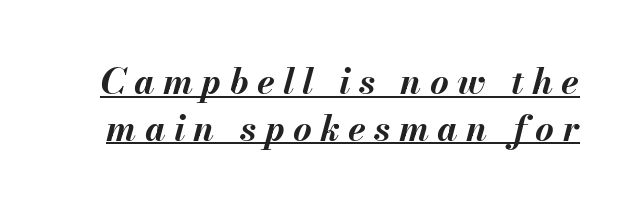
Q: Is the text bold? A: Yes.
Q: Is the text italic (slanted)? A: Yes, it leans right by about 13 degrees.
Q: Is the text underlined? A: Yes.
Q: Is the spacing between letters normal or unusually wide? A: Unusually wide.
Q: Is the spacing between lines tight, normal or loose? A: Normal.
Q: Width (condensed, normal, or wide)? A: Normal.
Q: Stroke contrast? A: Medium.
Q: x-height? A: Small.
Q: Monospaced? A: No.
